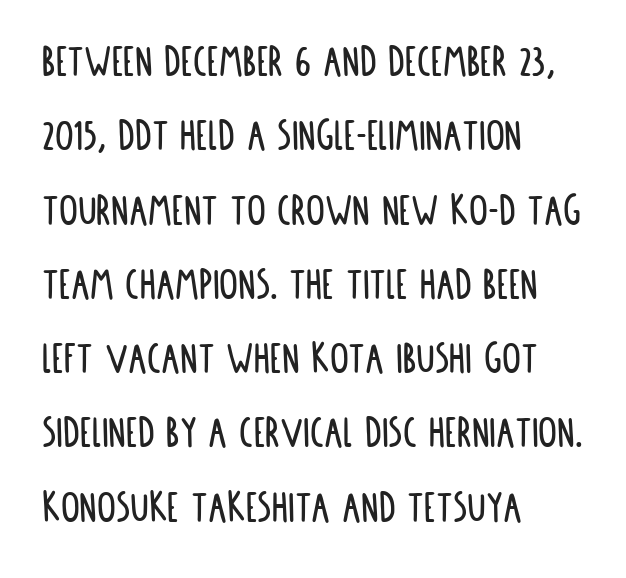
{"serif": "no", "italic": "no", "width": "condensed", "stroke_contrast": "low", "x_height": "large", "monospaced": "no", "underline": "no", "align": "left", "line_spacing": "normal", "line_spacing_ratio": 1.58, "letter_spacing": "normal", "letter_spacing_em": 0.0, "glyph_px": 47}
